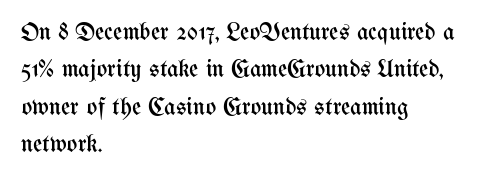
{"italic": "no", "bold": "no", "underline": "no", "align": "left", "line_spacing": "normal", "line_spacing_ratio": 1.5, "letter_spacing": "normal", "letter_spacing_em": 0.0, "glyph_px": 25}
